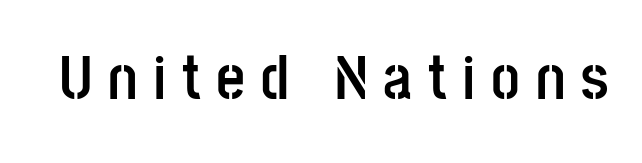
Q: Is the text bold? A: Yes.
Q: Is the text italic (slanted)? A: No, it is upright.
Q: Is the typeface a serif or a sans-serif typeface? A: Sans-serif.
Q: Is the text underlined? A: No.
Q: Is the spacing between letters normal or unusually wide? A: Unusually wide.
Q: Width (condensed, normal, or wide)? A: Condensed.
Q: Stroke contrast? A: Low.
Q: x-height? A: Large.
Q: Monospaced? A: No.
